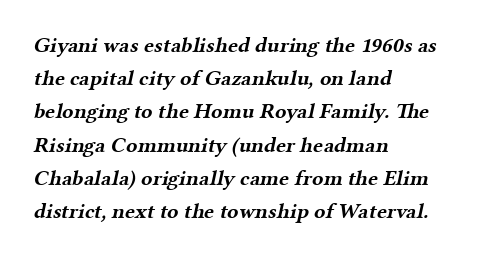
Heavy-handed strokes throughout: this text is bold. Decoration check: the copy has no underline. Leftover space on each line is placed entirely after the last word. What's the leading like? Ordinary, nothing unusual. Each word holds together tightly as a unit, with standard inter-letter gaps.
